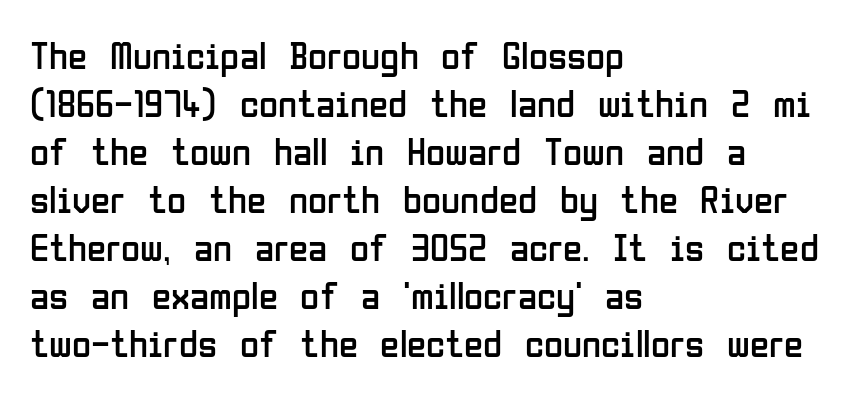
Q: Is the text bold? A: No.
Q: Is the text italic (slanted)? A: No, it is upright.
Q: Is the typeface a serif or a sans-serif typeface? A: Sans-serif.
Q: Is the text underlined? A: No.
Q: How is the paragraph aligned? A: Left-aligned.
Q: Is the spacing between letters normal or unusually wide? A: Normal.
Q: Width (condensed, normal, or wide)? A: Condensed.
Q: Stroke contrast? A: Low.
Q: x-height? A: Medium.
Q: Monospaced? A: No.
